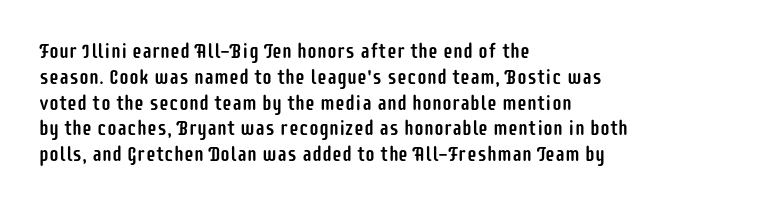
Is there any slant? The stems are plumb. Clear beneath every line of the passage. Nobody touched the tracking dial on this one. Line beginnings align vertically; line endings do not. One glance says typical: line gaps are just what's usual.
